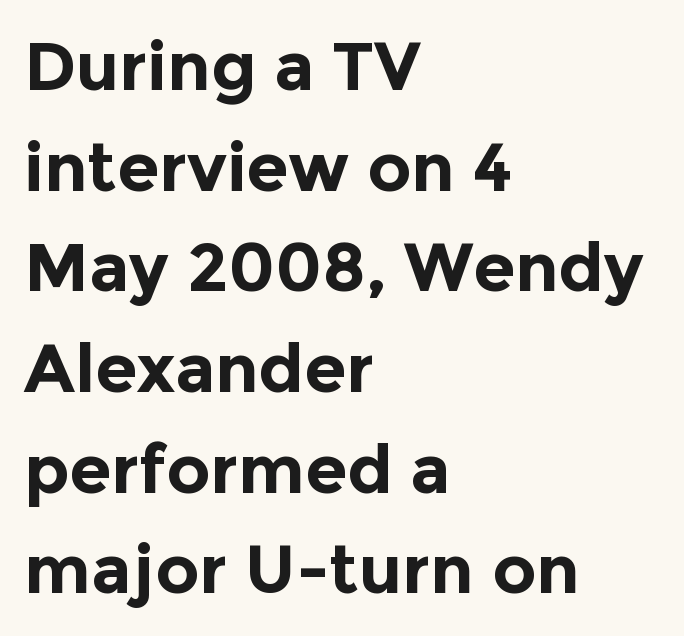
{"serif": "no", "italic": "no", "bold": "yes", "weight": "bold", "width": "normal", "x_height": "medium", "monospaced": "no", "underline": "no", "align": "left", "line_spacing": "normal", "line_spacing_ratio": 1.48, "letter_spacing": "normal", "letter_spacing_em": 0.0, "glyph_px": 68}
